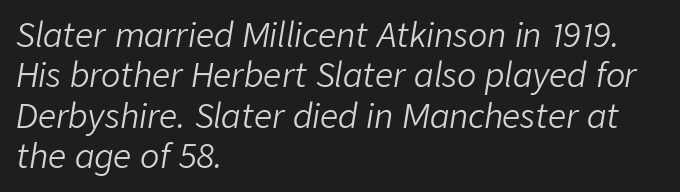
One-word summary of the alignment: left. Proportional: the letters do not fall into vertical columns. This block has exactly the height ordinary leading produces. Lines of text with bare space underneath. Yep, that's italic — everything's leaning. Stems and bowls with no extra thickness — not bold.
